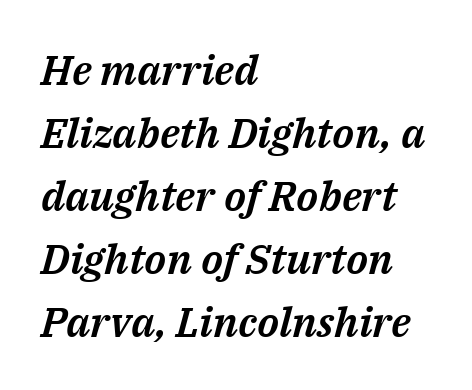
{"italic": "yes", "lean": "right", "slant_degrees": 14, "width": "normal", "stroke_contrast": "medium", "x_height": "medium", "monospaced": "no", "underline": "no", "align": "left", "line_spacing": "normal", "line_spacing_ratio": 1.5, "letter_spacing": "normal", "letter_spacing_em": 0.0, "glyph_px": 42}
